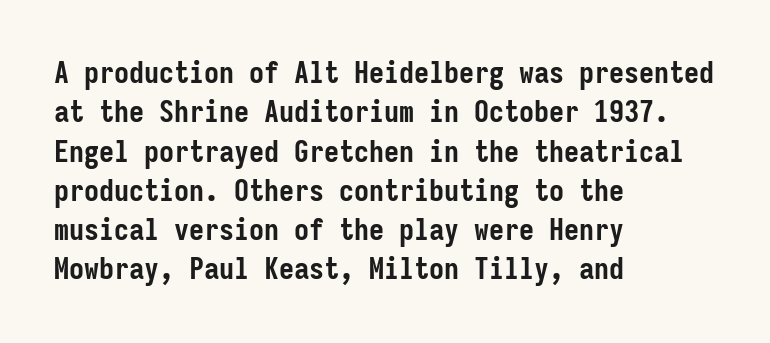
Q: Is the text bold? A: Yes.
Q: Is the text italic (slanted)? A: No, it is upright.
Q: Is the typeface a serif or a sans-serif typeface? A: Sans-serif.
Q: Is the text underlined? A: No.
Q: How is the paragraph aligned? A: Left-aligned.
Q: Is the spacing between letters normal or unusually wide? A: Normal.
Q: Is the spacing between lines tight, normal or loose? A: Normal.
Q: Width (condensed, normal, or wide)? A: Condensed.
Q: Stroke contrast? A: Low.
Q: x-height? A: Medium.
Q: Monospaced? A: Yes.
